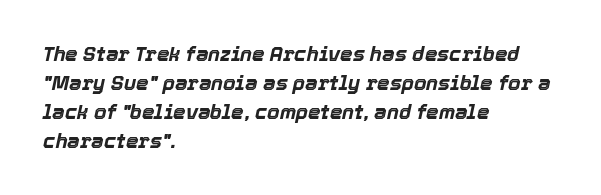
The typesetter chose a ragged-right arrangement here. Whoever set this chose a conventional vertical rhythm. Standard letterfit; no display-style spreading of the glyphs. Thick stems and heavy bowls — unmistakably bold. Glance below the letters and you will spot only blank space.
